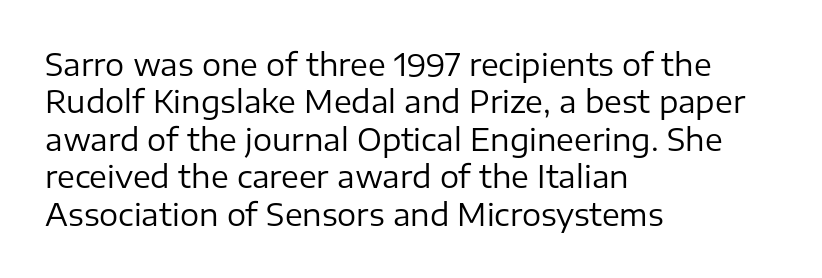
Q: Is the text bold? A: No.
Q: Is the text italic (slanted)? A: No, it is upright.
Q: Is the typeface a serif or a sans-serif typeface? A: Sans-serif.
Q: Is the text underlined? A: No.
Q: How is the paragraph aligned? A: Left-aligned.
Q: Is the spacing between letters normal or unusually wide? A: Normal.
Q: Is the spacing between lines tight, normal or loose? A: Normal.
Q: Width (condensed, normal, or wide)? A: Normal.
Q: Stroke contrast? A: Low.
Q: x-height? A: Medium.
Q: Monospaced? A: No.
